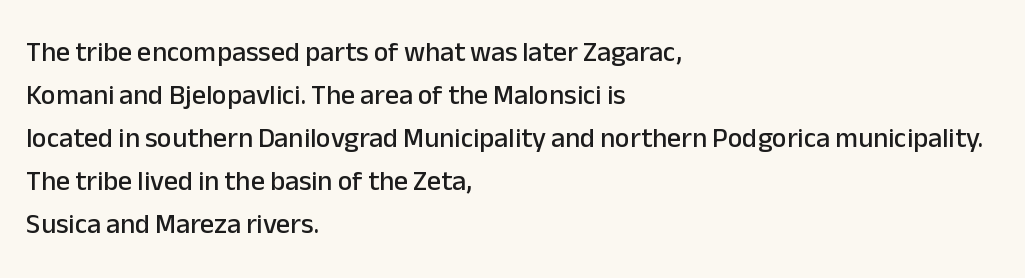
The image shows 28 px sans-serif type, upright; set left-aligned, normal line spacing (1.54x), normal letter spacing, not underlined; low stroke contrast and a medium x-height.
